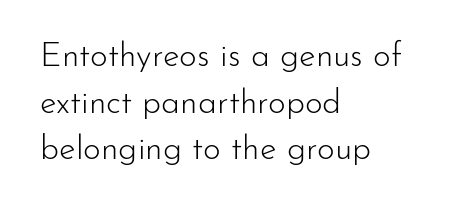
The weight would be labelled regular, book, light, or lighter still. Varying glyph widths throughout — classic text-font behaviour. Glyph-to-glyph distance matches everyday printed text. You can tell from the bare stems that sans-serif type was used.
